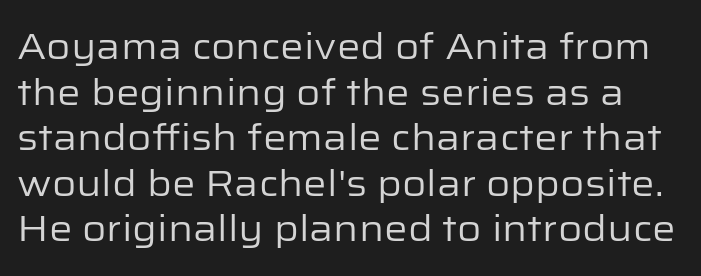
Q: Is the text bold? A: No.
Q: Is the text italic (slanted)? A: No, it is upright.
Q: Is the typeface a serif or a sans-serif typeface? A: Sans-serif.
Q: Is the text underlined? A: No.
Q: Is the spacing between letters normal or unusually wide? A: Normal.
Q: Width (condensed, normal, or wide)? A: Normal.
Q: Stroke contrast? A: Low.
Q: x-height? A: Medium.
Q: Monospaced? A: No.
